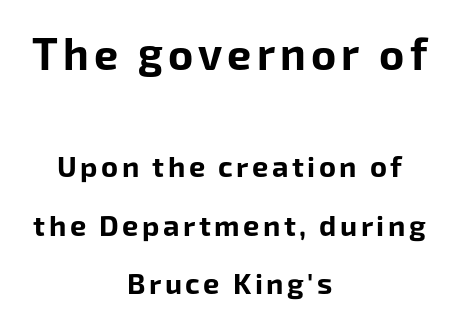
The image shows 43 px bold sans-serif type, upright; set centered, loose line spacing (2.03x), not underlined; the first (top) block is 1.48x larger; low stroke contrast and a medium x-height.
